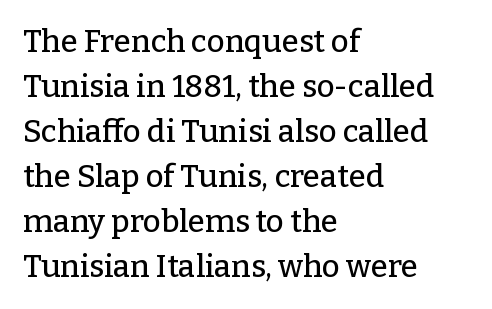
Q: Is the text italic (slanted)? A: No, it is upright.
Q: Is the typeface a serif or a sans-serif typeface? A: Serif.
Q: Is the text underlined? A: No.
Q: How is the paragraph aligned? A: Left-aligned.
Q: Is the spacing between letters normal or unusually wide? A: Normal.
Q: Is the spacing between lines tight, normal or loose? A: Normal.
Q: Width (condensed, normal, or wide)? A: Normal.
Q: Stroke contrast? A: Low.
Q: x-height? A: Medium.
Q: Monospaced? A: No.
